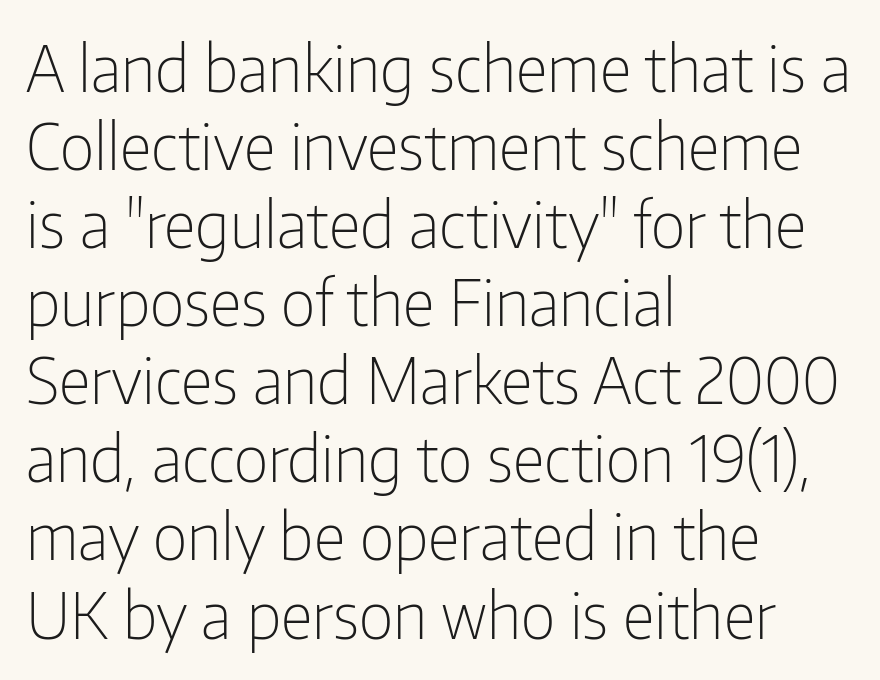
Q: Is the text bold? A: No.
Q: Is the text italic (slanted)? A: No, it is upright.
Q: Is the typeface a serif or a sans-serif typeface? A: Sans-serif.
Q: Is the text underlined? A: No.
Q: How is the paragraph aligned? A: Left-aligned.
Q: Is the spacing between letters normal or unusually wide? A: Normal.
Q: Width (condensed, normal, or wide)? A: Condensed.
Q: Stroke contrast? A: Low.
Q: x-height? A: Medium.
Q: Monospaced? A: No.
